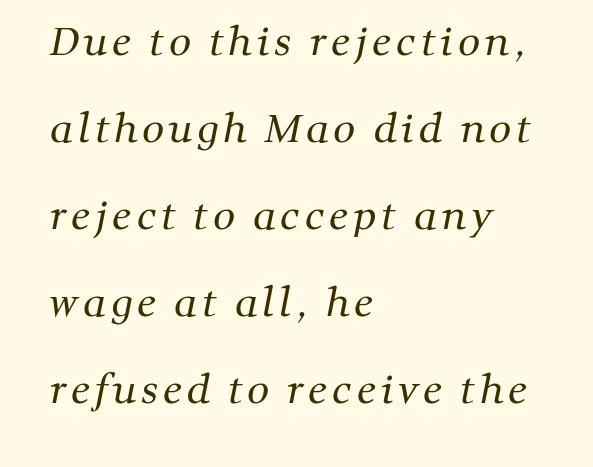
{"serif": "yes", "bold": "no", "weight": "regular", "width": "normal", "stroke_contrast": "medium", "x_height": "medium", "monospaced": "no", "underline": "no", "align": "left", "line_spacing": "loose", "line_spacing_ratio": 2.23, "glyph_px": 39}
